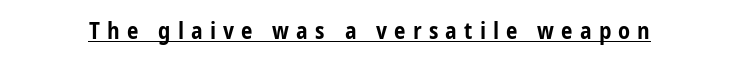
The specimen includes a rule beneath the text block's lines. The lettering stays uniformly vertical, giving the passage a roman look. Observe the wide spacing: letters keep a clear distance from each other. You'd pick this weight for a headline — it's a proper bold.
